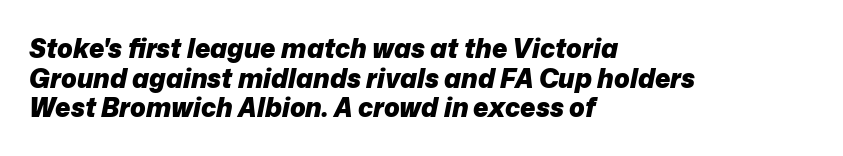
The leading is snug, giving the passage a crowded texture. Every row of glyphs begins at an identical x-position on the left. Caption: standard tracking, unaltered. Plain, unruled lines of type. These words are printed bold, with thick strokes throughout.
